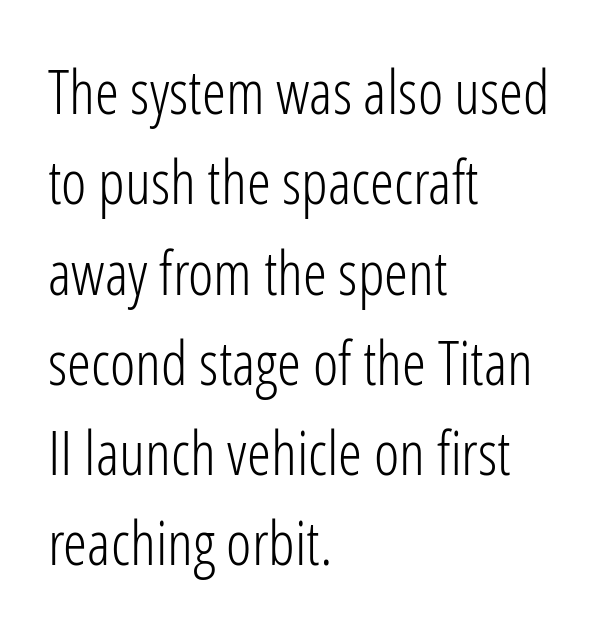
Q: Is the text bold? A: No.
Q: Is the text italic (slanted)? A: No, it is upright.
Q: Is the typeface a serif or a sans-serif typeface? A: Sans-serif.
Q: Is the text underlined? A: No.
Q: How is the paragraph aligned? A: Left-aligned.
Q: Is the spacing between letters normal or unusually wide? A: Normal.
Q: Is the spacing between lines tight, normal or loose? A: Normal.
Q: Width (condensed, normal, or wide)? A: Condensed.
Q: Stroke contrast? A: Low.
Q: x-height? A: Medium.
Q: Monospaced? A: No.
